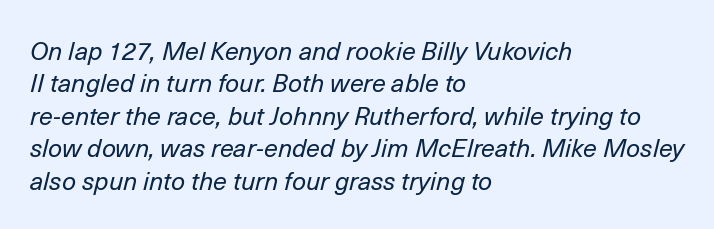
The image shows 25 px text type, italic (leaning right); set left-aligned, normal line spacing (1.3x), normal letter spacing, not underlined.
